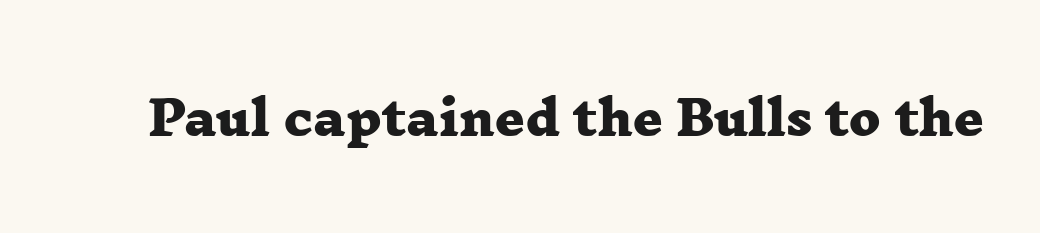
Each letter's strokes conclude with small projecting serifs. Each word holds together tightly as a unit, with standard inter-letter gaps. The specimen omits any rule beneath the text block's lines. You could not count columns in this text — the font is proportionally spaced. Typographic density is high because the face is bold.
